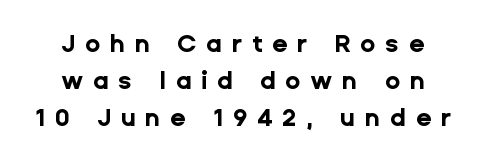
Q: Is the text bold? A: Yes.
Q: Is the text italic (slanted)? A: No, it is upright.
Q: Is the text underlined? A: No.
Q: Is the spacing between letters normal or unusually wide? A: Unusually wide.
Q: Is the spacing between lines tight, normal or loose? A: Normal.
